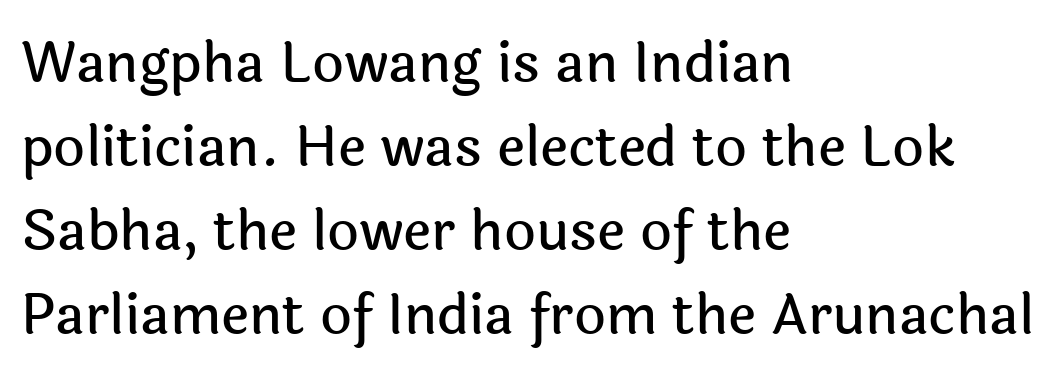
Q: Is the text italic (slanted)? A: No, it is upright.
Q: Is the typeface a serif or a sans-serif typeface? A: Sans-serif.
Q: Is the text underlined? A: No.
Q: How is the paragraph aligned? A: Left-aligned.
Q: Is the spacing between letters normal or unusually wide? A: Normal.
Q: Is the spacing between lines tight, normal or loose? A: Normal.
Q: Width (condensed, normal, or wide)? A: Normal.
Q: x-height? A: Medium.
Q: Monospaced? A: No.
